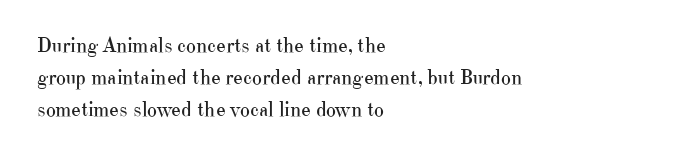
{"italic": "no", "bold": "no", "underline": "no", "align": "left", "line_spacing": "normal", "line_spacing_ratio": 1.52, "letter_spacing": "normal", "letter_spacing_em": 0.0, "glyph_px": 21}
